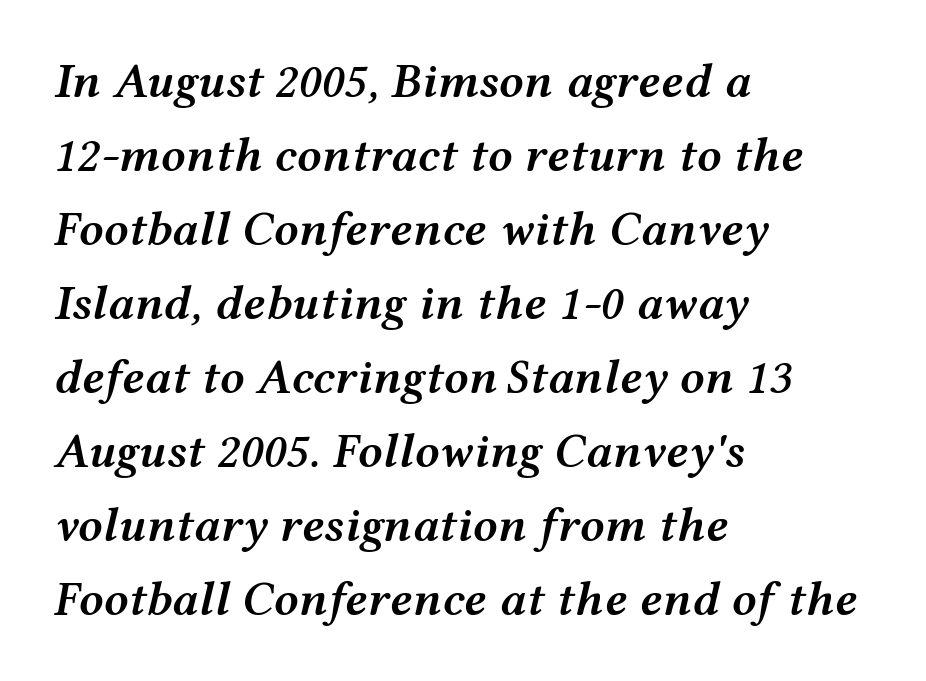
Q: Is the text bold? A: Semi-bold.
Q: Is the text italic (slanted)? A: Yes, it leans right by about 12 degrees.
Q: Is the text underlined? A: No.
Q: How is the paragraph aligned? A: Left-aligned.
Q: Is the spacing between letters normal or unusually wide? A: Normal.
Q: Is the spacing between lines tight, normal or loose? A: Normal.
Q: Width (condensed, normal, or wide)? A: Wide.
Q: Stroke contrast? A: Medium.
Q: x-height? A: Medium.
Q: Monospaced? A: No.
